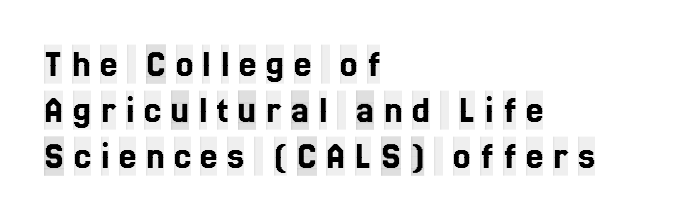
Q: Is the text italic (slanted)? A: No, it is upright.
Q: Is the typeface a serif or a sans-serif typeface? A: Serif.
Q: Is the text underlined? A: No.
Q: How is the paragraph aligned? A: Left-aligned.
Q: Is the spacing between letters normal or unusually wide? A: Unusually wide.
Q: Width (condensed, normal, or wide)? A: Condensed.
Q: x-height? A: Large.
Q: Monospaced? A: No.
